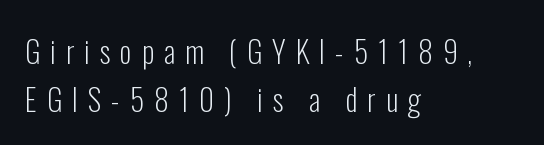
The ragged edge is on the right, which tells us the setting is flush left. Each row of text sits above clean, open space. Stems here are at most as thick as an everyday book face. Type style note: lacks serifs.
